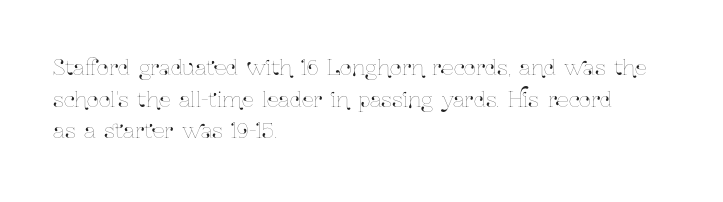
The image shows 21 px text type, upright; set left-aligned, normal line spacing (1.51x), normal letter spacing, not underlined.
